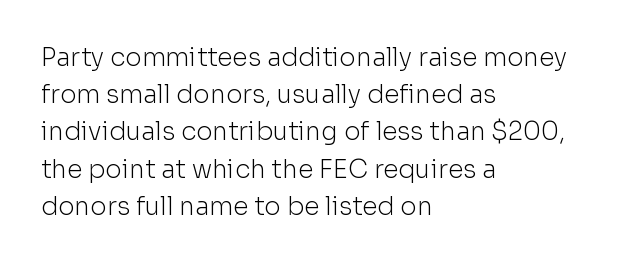
{"italic": "no", "bold": "no", "underline": "no", "align": "left", "line_spacing": "normal", "line_spacing_ratio": 1.49, "letter_spacing": "normal", "letter_spacing_em": 0.0, "glyph_px": 25}
